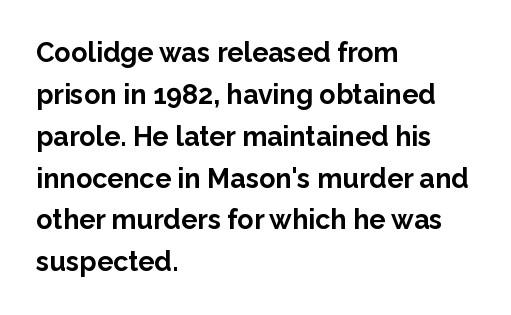
{"italic": "no", "bold": "yes", "underline": "no", "align": "left", "line_spacing": "normal", "line_spacing_ratio": 1.55, "letter_spacing": "normal", "letter_spacing_em": 0.0, "glyph_px": 27}
